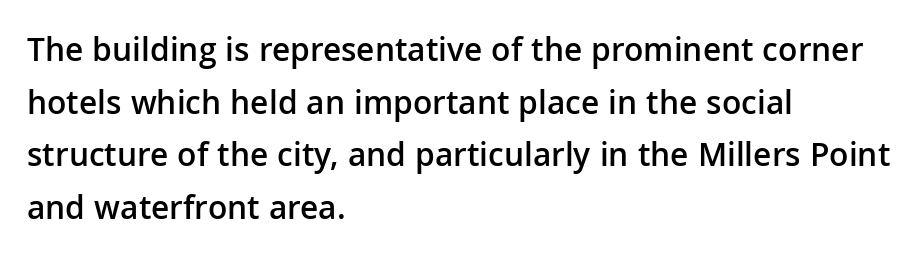
Q: Is the text bold? A: Semi-bold.
Q: Is the text italic (slanted)? A: No, it is upright.
Q: Is the typeface a serif or a sans-serif typeface? A: Sans-serif.
Q: Is the text underlined? A: No.
Q: How is the paragraph aligned? A: Left-aligned.
Q: Is the spacing between letters normal or unusually wide? A: Normal.
Q: Is the spacing between lines tight, normal or loose? A: Normal.
Q: Width (condensed, normal, or wide)? A: Normal.
Q: Stroke contrast? A: Low.
Q: x-height? A: Medium.
Q: Monospaced? A: No.
